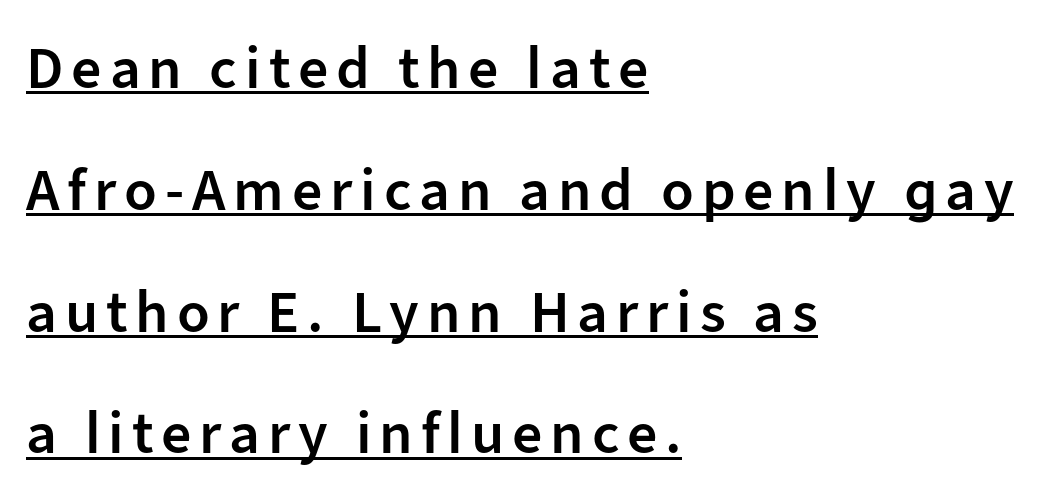
{"serif": "no", "italic": "no", "bold": "semi", "weight": "semibold", "width": "normal", "stroke_contrast": "low", "x_height": "medium", "monospaced": "no", "underline": "yes", "align": "left", "line_spacing": "loose", "line_spacing_ratio": 2.03, "glyph_px": 60}
